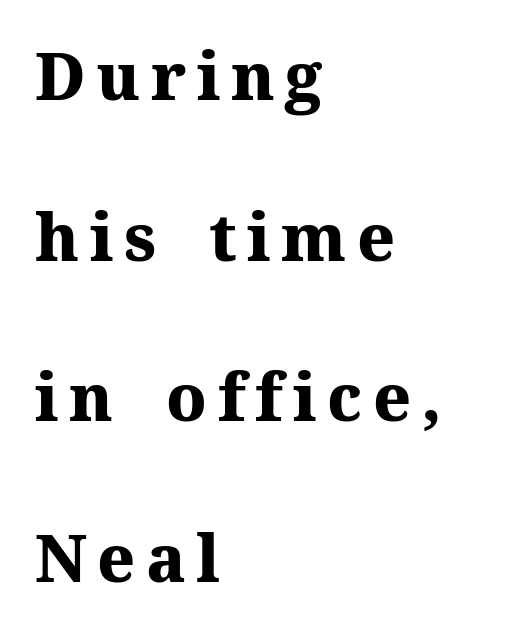
{"serif": "yes", "italic": "no", "bold": "yes", "weight": "heavy", "width": "normal", "stroke_contrast": "medium", "x_height": "medium", "monospaced": "no", "underline": "no", "align": "left", "line_spacing": "loose", "line_spacing_ratio": 2.47, "glyph_px": 65}
